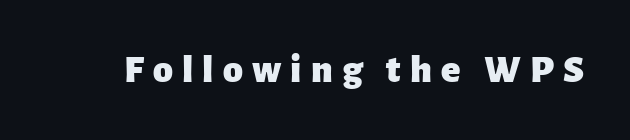
{"serif": "no", "italic": "no", "bold": "yes", "weight": "heavy", "width": "normal", "stroke_contrast": "low", "x_height": "medium", "monospaced": "no", "underline": "no", "letter_spacing": "wide", "letter_spacing_em": 0.23, "glyph_px": 40}
